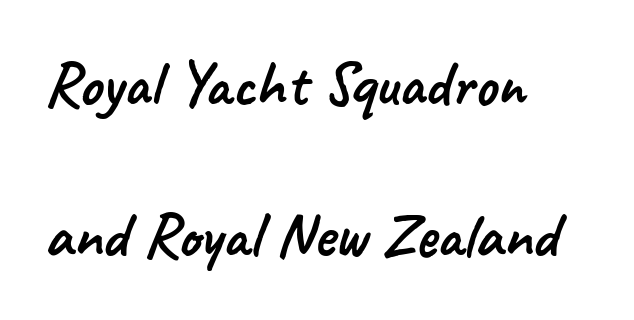
Each word holds together tightly as a unit, with standard inter-letter gaps. The strip under each line holds only bare page. To sum up the face: it is a sans, with no serifs. A great deal of white space separates one row of letters from the next. Each line starts at the same left margin while the right side varies. Proportional: the letters do not fall into vertical columns.
